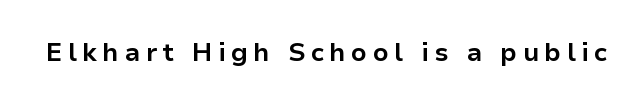
Descenders are the only things crossing below the line. The glyphs have the mass of a bold cut. Style check: upright. How are the letters spaced? Widely, with obvious added tracking.
